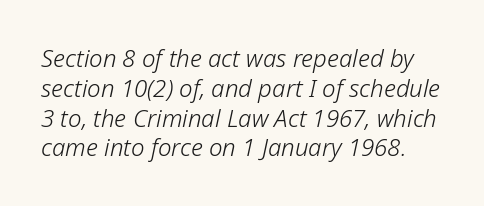
{"italic": "yes", "lean": "right", "slant_degrees": 12, "bold": "no", "underline": "no", "line_spacing_ratio": 1.24, "letter_spacing": "normal", "letter_spacing_em": 0.0, "glyph_px": 24}
